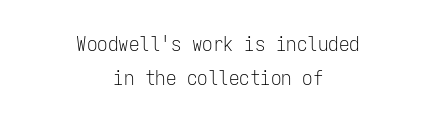
The line-height multiplier appears to be the usual default. Rendered with straight, roman letterforms. Teacher's note: observe the equal gaps on both sides — that is centered alignment. Each stroke keeps to a modest, everyday thickness or less. Only glyphs here, with clear space below each row.
